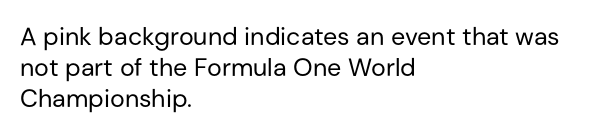
{"italic": "no", "bold": "no", "underline": "no", "align": "left", "line_spacing": "normal", "line_spacing_ratio": 1.25, "letter_spacing": "normal", "letter_spacing_em": 0.0, "glyph_px": 25}
